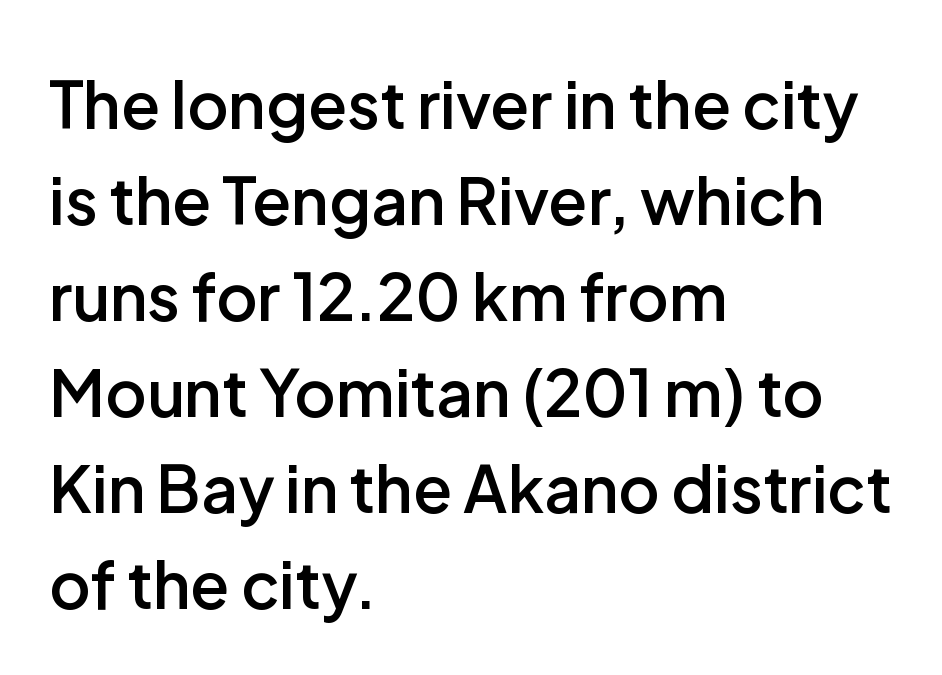
{"serif": "no", "italic": "no", "bold": "semi", "weight": "semibold", "width": "normal", "stroke_contrast": "low", "x_height": "medium", "monospaced": "no", "underline": "no", "align": "left", "line_spacing": "normal", "line_spacing_ratio": 1.5, "letter_spacing": "normal", "letter_spacing_em": 0.0, "glyph_px": 64}
